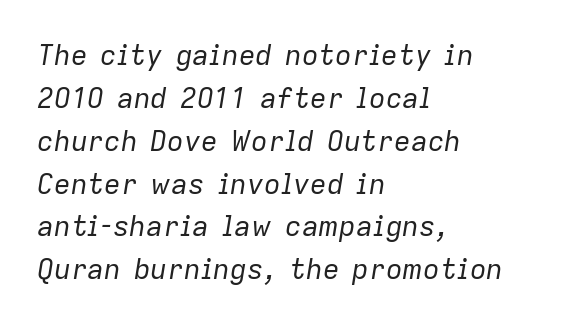
The passage shown is not underscored anywhere. These glyphs show unthickened strokes, regular width or finer. Summary of vertical rhythm: regular, with standard interline spacing. Typeset ragged right — the left edge is the straight one. The face used here is rendered with its standard letterfit.
